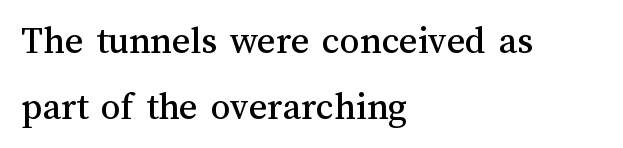
{"italic": "no", "width": "normal", "stroke_contrast": "medium", "x_height": "medium", "monospaced": "no", "underline": "no", "align": "left", "line_spacing": "normal", "line_spacing_ratio": 1.69, "letter_spacing": "normal", "letter_spacing_em": 0.0, "glyph_px": 39}
